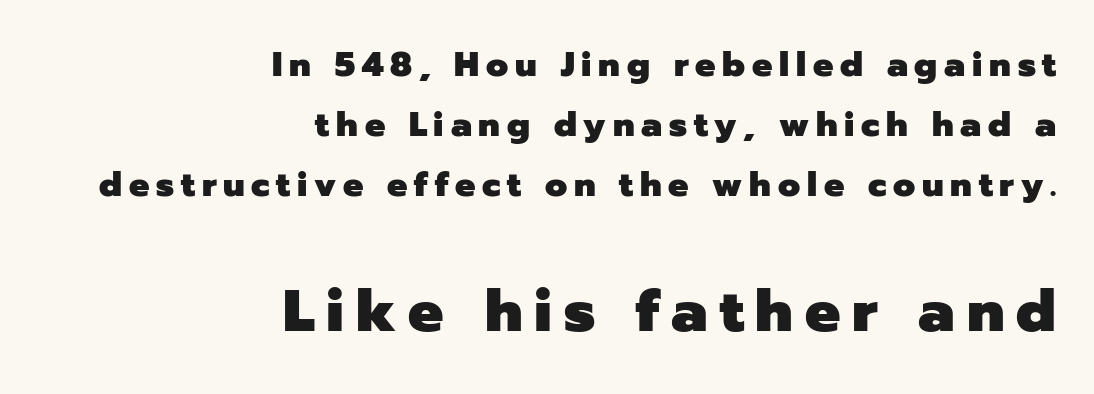
Q: Is the text bold? A: Yes.
Q: Is the text italic (slanted)? A: No, it is upright.
Q: Is the typeface a serif or a sans-serif typeface? A: Sans-serif.
Q: Is the text underlined? A: No.
Q: How is the paragraph aligned? A: Right-aligned.
Q: Is the spacing between letters normal or unusually wide? A: Unusually wide.
Q: Which block of text is set in a larger size, the first (top) or the second (bottom)? A: The second (bottom) one.
Q: Width (condensed, normal, or wide)? A: Normal.
Q: Stroke contrast? A: Low.
Q: x-height? A: Medium.
Q: Monospaced? A: No.
